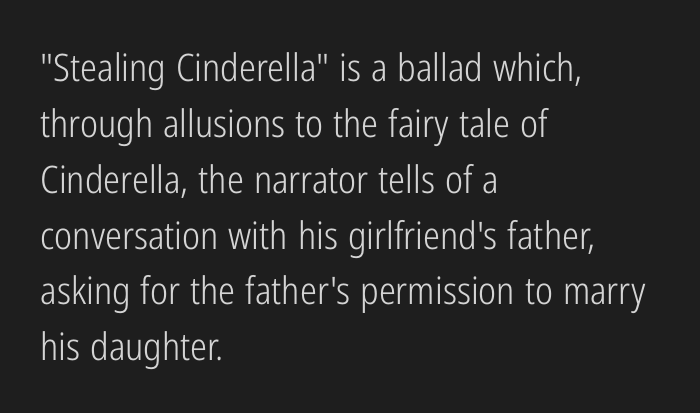
Q: Is the text bold? A: No.
Q: Is the text italic (slanted)? A: No, it is upright.
Q: Is the typeface a serif or a sans-serif typeface? A: Sans-serif.
Q: Is the text underlined? A: No.
Q: How is the paragraph aligned? A: Left-aligned.
Q: Is the spacing between letters normal or unusually wide? A: Normal.
Q: Is the spacing between lines tight, normal or loose? A: Normal.
Q: Width (condensed, normal, or wide)? A: Condensed.
Q: Stroke contrast? A: Low.
Q: x-height? A: Medium.
Q: Monospaced? A: No.
